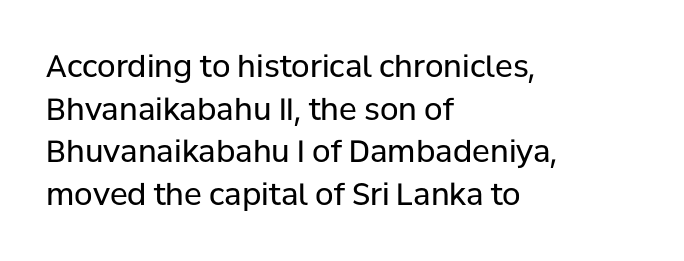
{"serif": "no", "italic": "no", "bold": "no", "weight": "regular", "width": "normal", "stroke_contrast": "low", "x_height": "medium", "monospaced": "no", "underline": "no", "align": "left", "line_spacing": "normal", "line_spacing_ratio": 1.42, "letter_spacing": "normal", "letter_spacing_em": 0.0, "glyph_px": 30}
